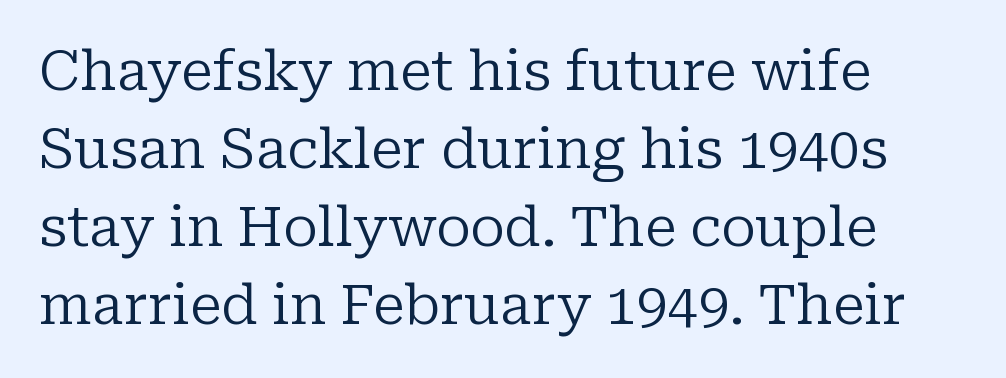
Q: Is the text bold? A: No.
Q: Is the text italic (slanted)? A: No, it is upright.
Q: Is the typeface a serif or a sans-serif typeface? A: Serif.
Q: Is the text underlined? A: No.
Q: How is the paragraph aligned? A: Left-aligned.
Q: Is the spacing between letters normal or unusually wide? A: Normal.
Q: Is the spacing between lines tight, normal or loose? A: Normal.
Q: Width (condensed, normal, or wide)? A: Normal.
Q: Stroke contrast? A: Low.
Q: x-height? A: Medium.
Q: Monospaced? A: No.
